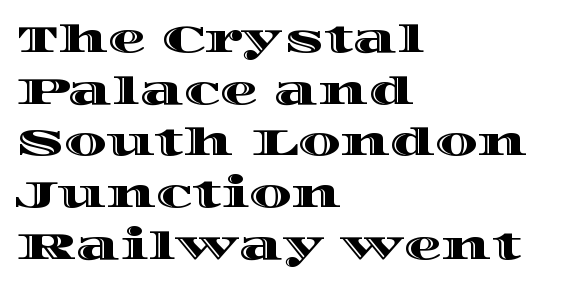
{"italic": "no", "width": "wide", "x_height": "large", "monospaced": "no", "underline": "no", "align": "left", "line_spacing": "normal", "line_spacing_ratio": 1.36, "letter_spacing": "normal", "letter_spacing_em": 0.0, "glyph_px": 38}
